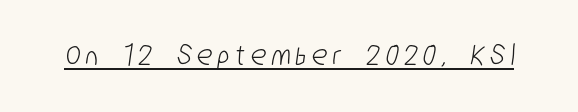
{"serif": "no", "width": "condensed", "stroke_contrast": "low", "x_height": "medium", "monospaced": "no", "underline": "yes", "letter_spacing": "wide", "letter_spacing_em": 0.2, "glyph_px": 31}
